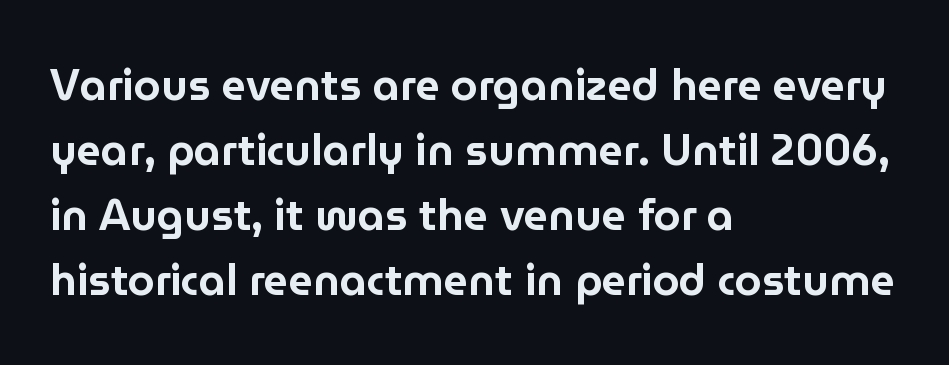
Rows of type keep a routine distance in the vertical direction. Decoration check: the copy has no underline. No feet cap the strokes, marking this as sans-serif type. What stands out about the letter spacing? Nothing — it is the standard amount. The compositor pushed each line to the left boundary. Posture: vertical.
